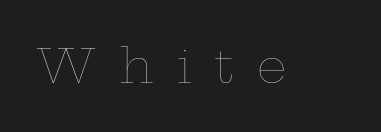
{"italic": "no", "bold": "no", "weight": "thin", "width": "wide", "stroke_contrast": "low", "x_height": "medium", "monospaced": "no", "underline": "no", "letter_spacing": "wide", "letter_spacing_em": 0.48, "glyph_px": 47}
